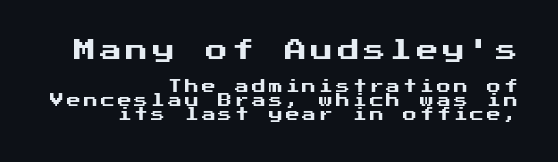
Q: Is the text italic (slanted)? A: No, it is upright.
Q: Is the text underlined? A: No.
Q: How is the paragraph aligned? A: Right-aligned.
Q: Is the spacing between letters normal or unusually wide? A: Unusually wide.
Q: Is the spacing between lines tight, normal or loose? A: Tight.
Q: Which block of text is set in a larger size, the first (top) or the second (bottom)? A: The first (top) one.
